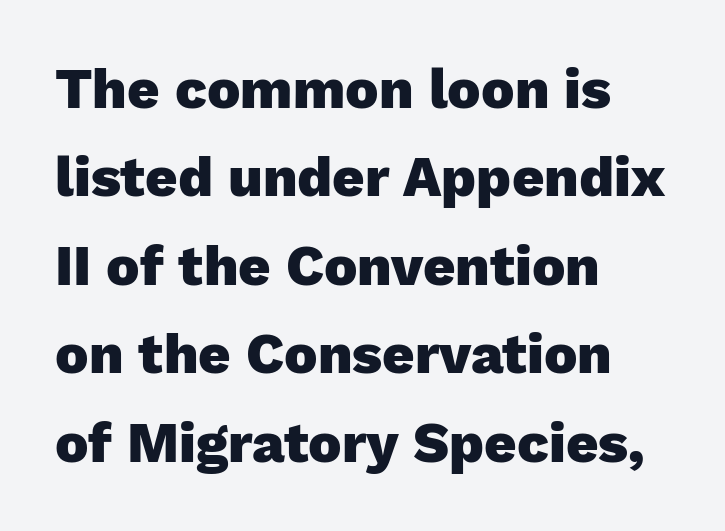
The rendering keeps characters at their native spacing. The specimen reads as upright at a glance. Regular leading. The ragged edge is on the right, which tells us the setting is flush left. Compared with an ordinary text face, these strokes are far heavier — a full bold.
